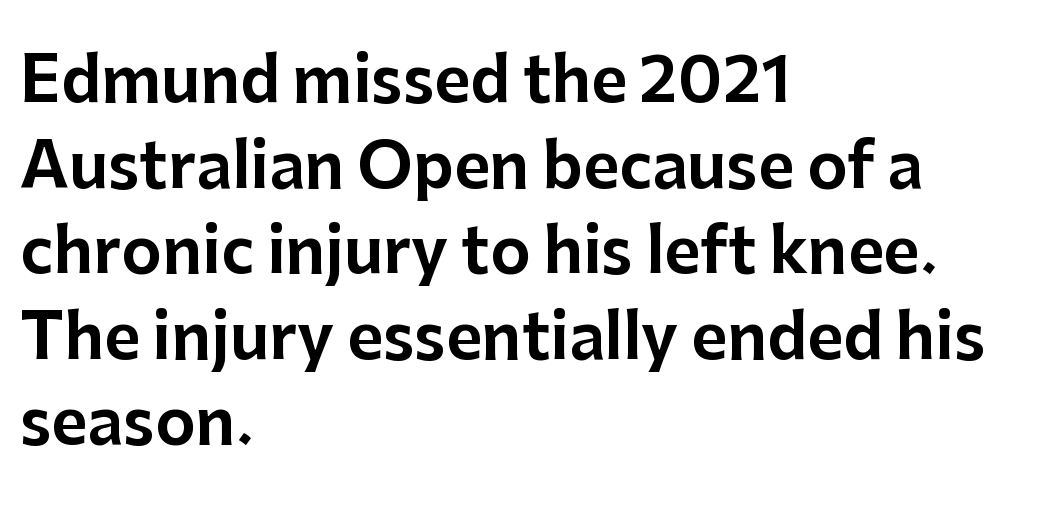
Spacing verdict: proportional, widths tailored to each character. The rendering anchors every line to the left-hand side. Stroke terminals: plain, sans-serif. Regular leading. The passage shown is not underscored anywhere.
